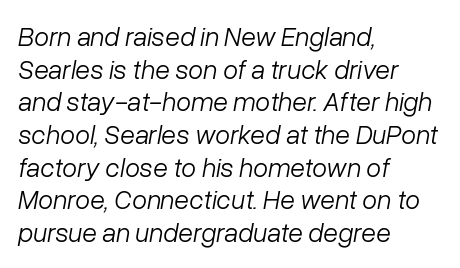
Q: Is the text bold? A: No.
Q: Is the text italic (slanted)? A: Yes, it leans right by about 10 degrees.
Q: Is the text underlined? A: No.
Q: How is the paragraph aligned? A: Left-aligned.
Q: Is the spacing between letters normal or unusually wide? A: Normal.
